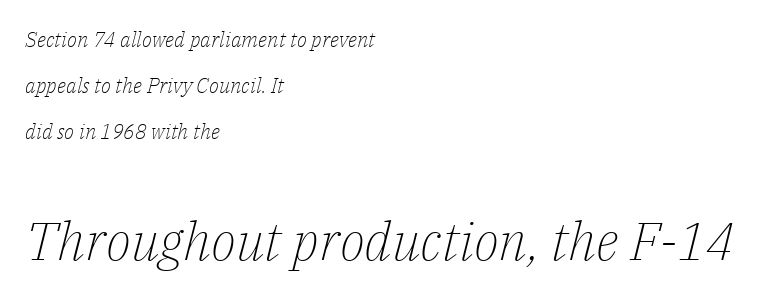
Q: Is the text bold? A: No.
Q: Is the text italic (slanted)? A: Yes, it leans right by about 14 degrees.
Q: Is the typeface a serif or a sans-serif typeface? A: Serif.
Q: Is the text underlined? A: No.
Q: How is the paragraph aligned? A: Left-aligned.
Q: Is the spacing between letters normal or unusually wide? A: Normal.
Q: Is the spacing between lines tight, normal or loose? A: Loose.
Q: Which block of text is set in a larger size, the first (top) or the second (bottom)? A: The second (bottom) one.
Q: Width (condensed, normal, or wide)? A: Normal.
Q: Stroke contrast? A: Low.
Q: x-height? A: Medium.
Q: Monospaced? A: No.
